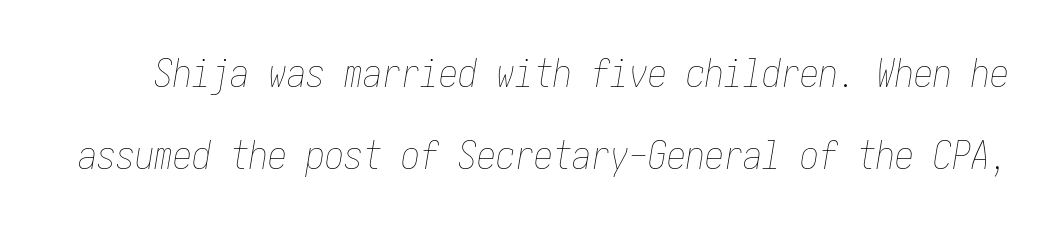
The image shows 38 px thin, condensed type, italic (leaning right); set loose line spacing (2.15x), normal letter spacing, not underlined; low stroke contrast and a medium x-height.
